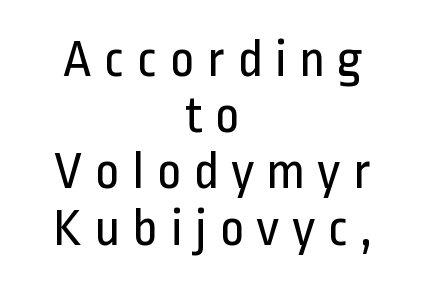
The image shows 53 px regular-weight, condensed sans-serif type, upright; set centered, tight line spacing (1.06x), unusually wide letter spacing (+0.22 em), not underlined; low stroke contrast and a medium x-height.
